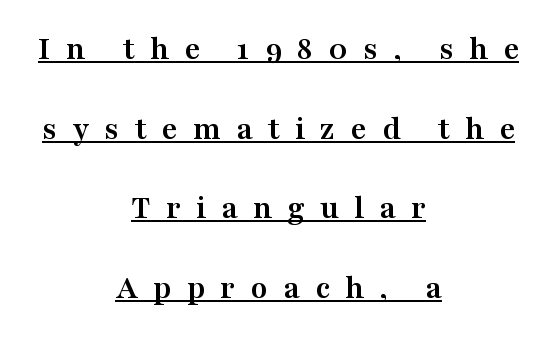
The image shows 34 px semibold, wide serif type, upright; set centered, loose line spacing (2.34x), unusually wide letter spacing (+0.45 em), underlined; medium stroke contrast and a medium x-height.
